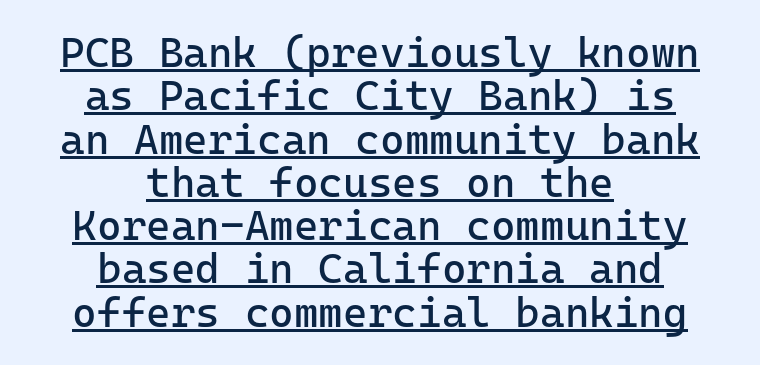
The image shows 42 px regular-weight sans-serif type, upright, monospaced; set centered, tight line spacing (1.03x), normal letter spacing, underlined; low stroke contrast and a medium x-height.
